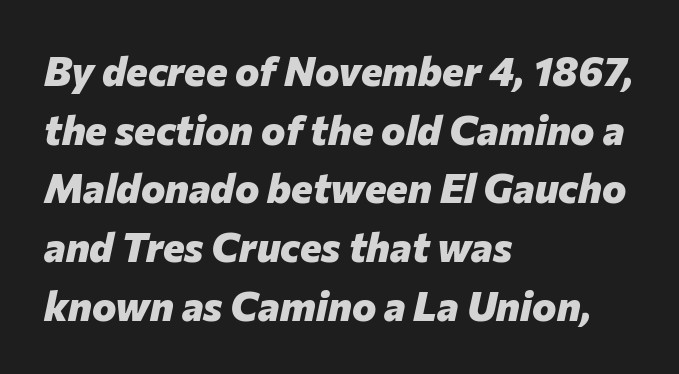
The image shows 41 px heavy type, italic (leaning right); set left-aligned, normal line spacing (1.43x), normal letter spacing, not underlined; low stroke contrast and a medium x-height.
